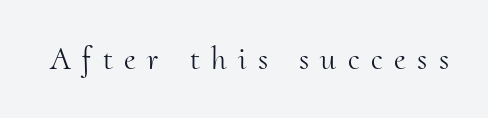
{"serif": "yes", "italic": "no", "bold": "no", "weight": "light", "width": "normal", "stroke_contrast": "medium", "x_height": "small", "monospaced": "no", "underline": "no", "letter_spacing": "wide", "letter_spacing_em": 0.36, "glyph_px": 32}
